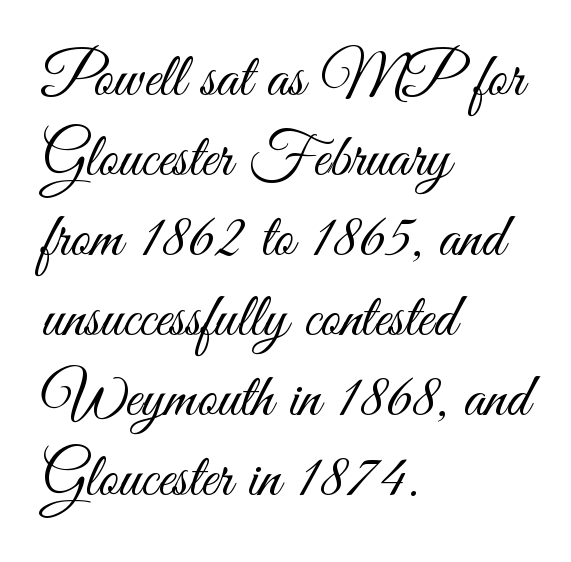
The compositor pushed each line to the left boundary. Here the designer chose a conventional face with non-uniform glyph widths. What kind of face is this? One without serifs — a sans. Compared with typical paragraphs, the rows here are spaced about the same.
